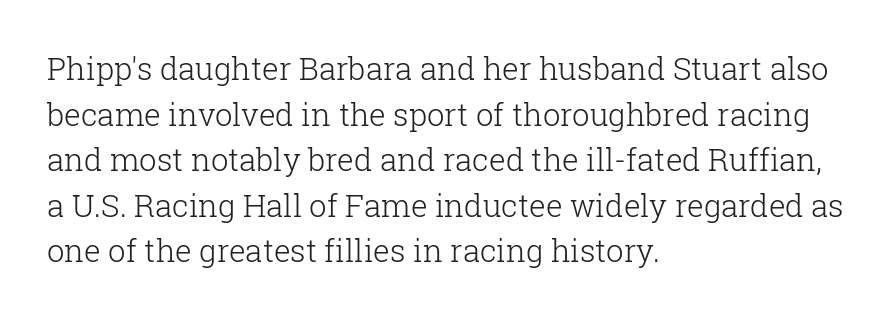
The image shows 31 px light serif type, upright; set left-aligned, normal line spacing (1.47x), normal letter spacing, not underlined; low stroke contrast and a medium x-height.
